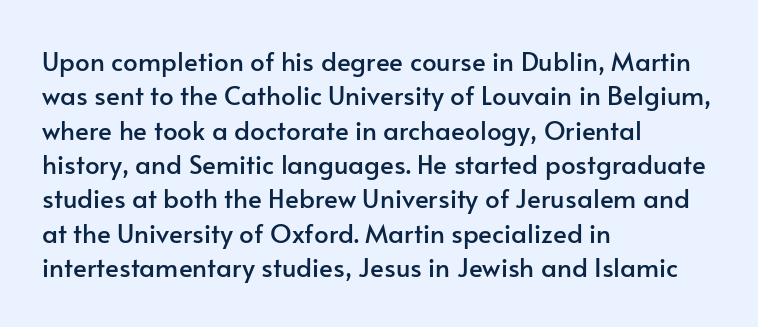
Here the glyphs are tracked normally, forming tight word shapes. Notice how the passage keeps a crisp vertical edge on the left only. A normal amount of white space separates one row of letters from the next. The string is rendered with underlining switched off.
